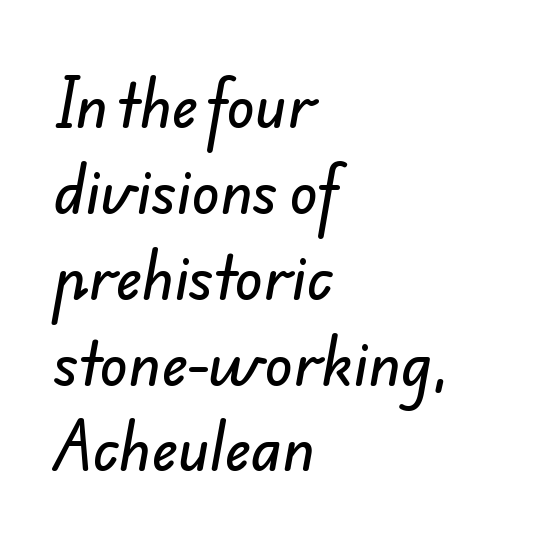
Q: Is the typeface a serif or a sans-serif typeface? A: Sans-serif.
Q: Is the text underlined? A: No.
Q: How is the paragraph aligned? A: Left-aligned.
Q: Is the spacing between letters normal or unusually wide? A: Normal.
Q: Is the spacing between lines tight, normal or loose? A: Normal.
Q: Width (condensed, normal, or wide)? A: Normal.
Q: Stroke contrast? A: Low.
Q: x-height? A: Small.
Q: Monospaced? A: No.
